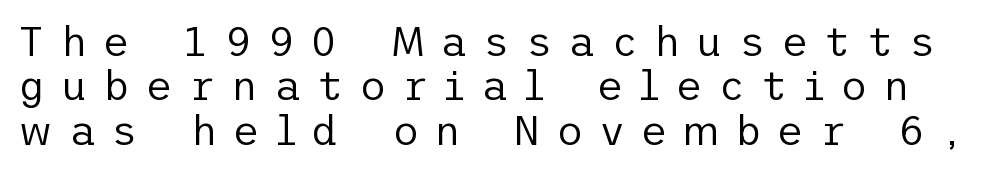
{"serif": "no", "italic": "no", "bold": "no", "weight": "regular", "width": "normal", "stroke_contrast": "low", "x_height": "medium", "underline": "no", "line_spacing": "tight", "line_spacing_ratio": 1.08, "letter_spacing": "wide", "letter_spacing_em": 0.39, "glyph_px": 41}
